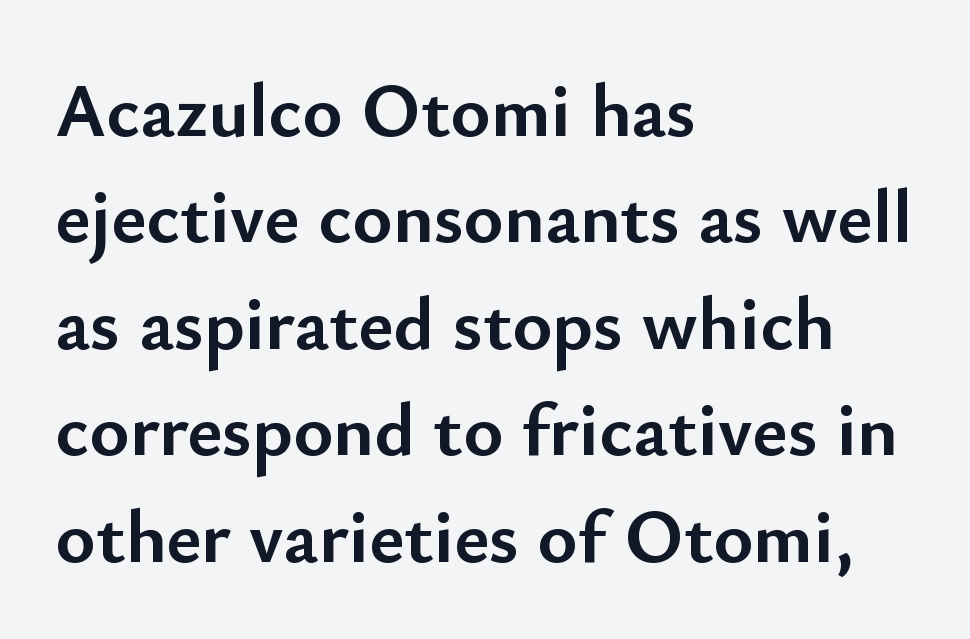
Q: Is the text bold? A: Yes.
Q: Is the text italic (slanted)? A: No, it is upright.
Q: Is the typeface a serif or a sans-serif typeface? A: Sans-serif.
Q: Is the text underlined? A: No.
Q: How is the paragraph aligned? A: Left-aligned.
Q: Is the spacing between letters normal or unusually wide? A: Normal.
Q: Is the spacing between lines tight, normal or loose? A: Normal.
Q: Width (condensed, normal, or wide)? A: Normal.
Q: Stroke contrast? A: Low.
Q: x-height? A: Small.
Q: Monospaced? A: No.
